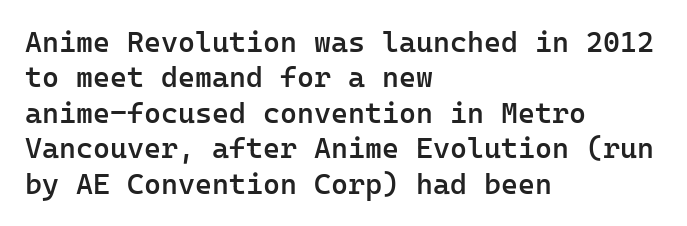
Q: Is the text bold? A: Semi-bold.
Q: Is the text italic (slanted)? A: No, it is upright.
Q: Is the typeface a serif or a sans-serif typeface? A: Sans-serif.
Q: Is the text underlined? A: No.
Q: How is the paragraph aligned? A: Left-aligned.
Q: Is the spacing between letters normal or unusually wide? A: Normal.
Q: Width (condensed, normal, or wide)? A: Normal.
Q: Stroke contrast? A: Low.
Q: x-height? A: Medium.
Q: Monospaced? A: Yes.
